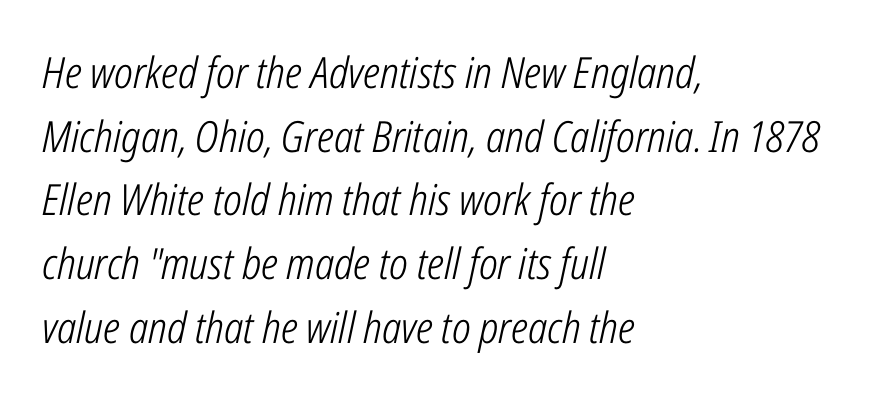
Bold? No — there's no thickening of the strokes. Normally led — the rows are evenly, conventionally spaced. Leftover space on each line is placed entirely after the last word. Quick note: underline off. These lines are rendered in a variable-pitch font. Does the lettering tilt? It does — this is italic.
